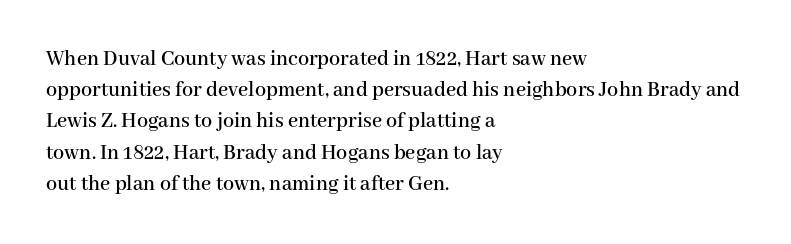
The image shows 22 px text type, upright; set left-aligned, normal line spacing (1.42x), normal letter spacing, not underlined.
